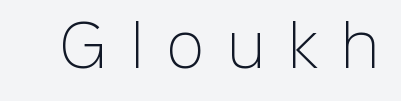
{"serif": "no", "italic": "no", "bold": "no", "weight": "light", "width": "normal", "stroke_contrast": "low", "x_height": "medium", "monospaced": "no", "underline": "no", "letter_spacing": "wide", "letter_spacing_em": 0.42, "glyph_px": 56}
